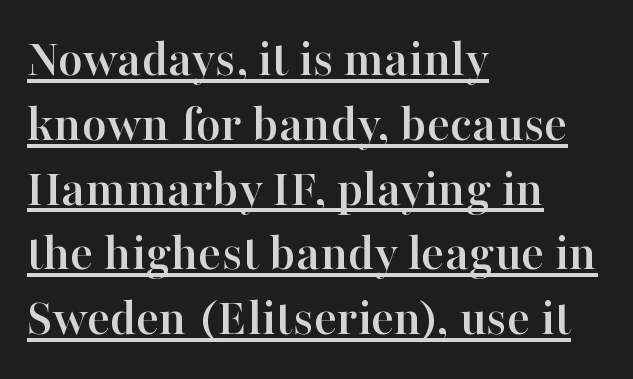
The image shows 54 px serif type, upright; set left-aligned, line spacing 1.2x, normal letter spacing, underlined; high stroke contrast and a medium x-height.
